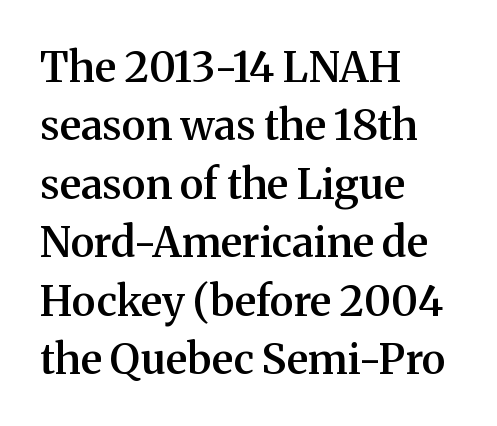
Look at the tracking — it's just the regular setting, nothing added. How heavy is the stroke? Medium-heavy — a semibold, shy of bold. The paragraph shown leans on its left margin. The face used here is proportionally spaced, like ordinary book or web type.
